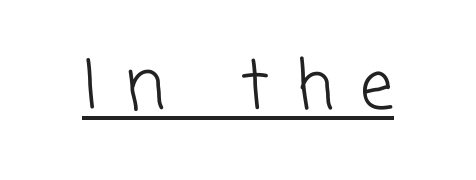
Looks like regular typesetting: each glyph gets only the width it needs. Weight: regular or lighter. The rendering inserts visible extra space after every character. Check the space under the baseline: a stroke is drawn there. I'd call this a sans setting — the letters go barefoot.
